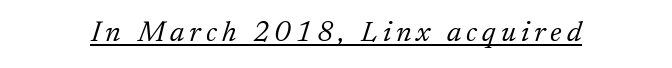
Q: Is the text bold? A: No.
Q: Is the text italic (slanted)? A: Yes, it leans right by about 17 degrees.
Q: Is the typeface a serif or a sans-serif typeface? A: Serif.
Q: Is the text underlined? A: Yes.
Q: Width (condensed, normal, or wide)? A: Normal.
Q: Stroke contrast? A: Low.
Q: x-height? A: Medium.
Q: Monospaced? A: No.
